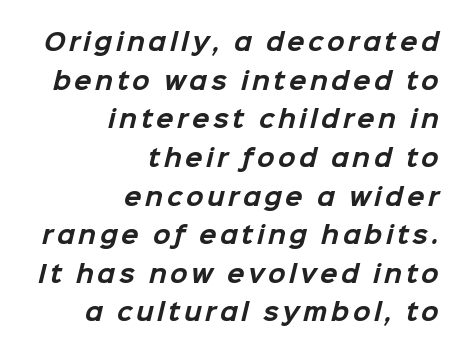
The image shows 23 px bold type; set right-aligned, normal line spacing (1.68x), not underlined.
